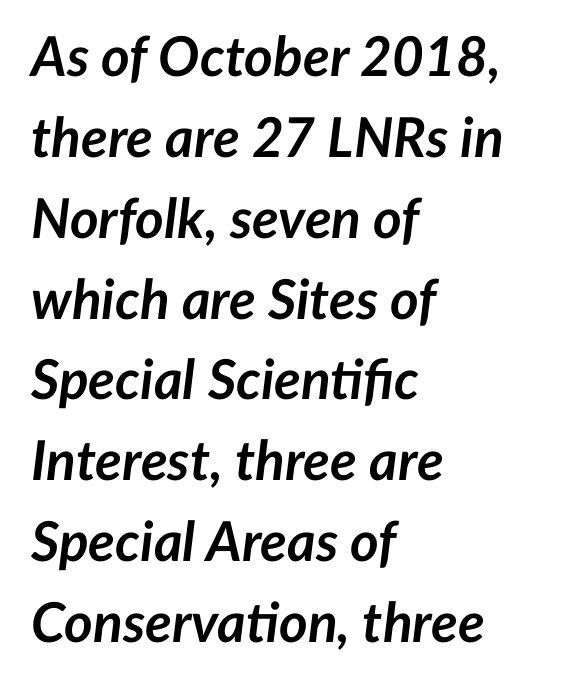
The image shows 55 px semibold type, italic (leaning right); set left-aligned, normal line spacing (1.47x), normal letter spacing, not underlined; low stroke contrast and a medium x-height.
